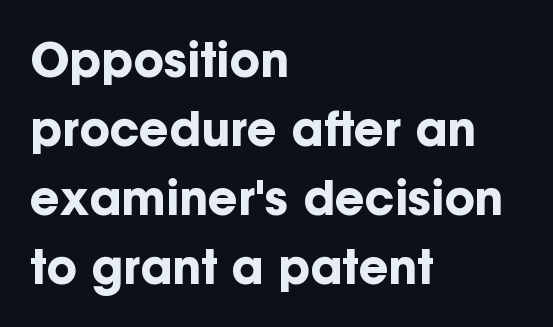
{"serif": "no", "italic": "no", "bold": "yes", "weight": "bold", "width": "normal", "stroke_contrast": "low", "x_height": "medium", "monospaced": "no", "underline": "no", "align": "left", "line_spacing": "normal", "line_spacing_ratio": 1.5, "letter_spacing": "normal", "letter_spacing_em": 0.0, "glyph_px": 46}
